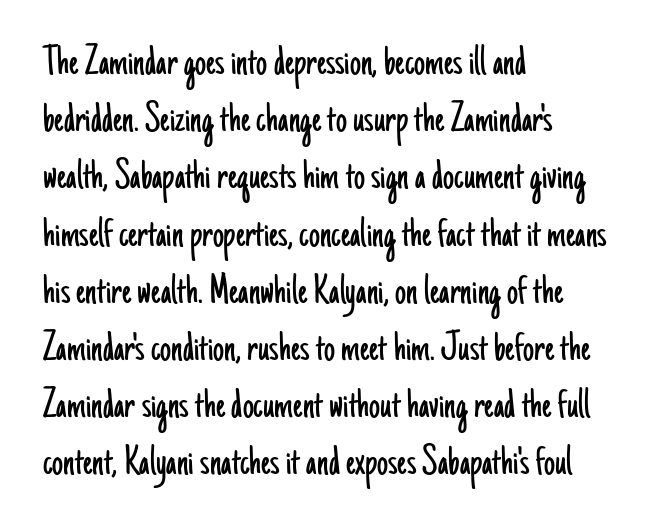
Stroke terminals: plain, sans-serif. The font's upright variant was chosen for this text. These lines keep a tight, regular rhythm from letter to letter. Stems and bowls with no extra thickness — not bold. The rendering anchors every line to the left-hand side.
